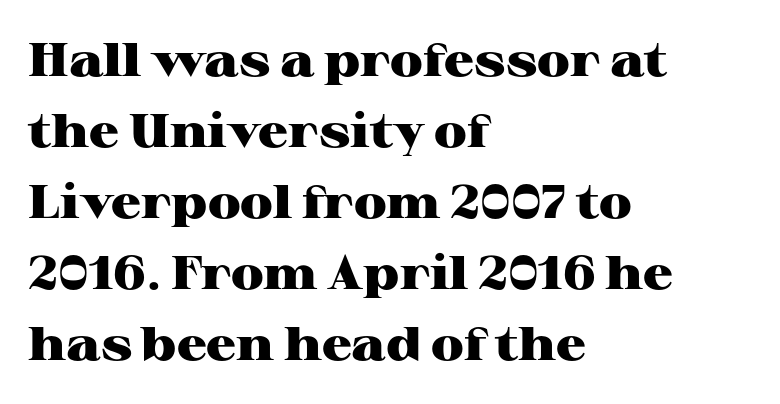
Line beginnings align vertically; line endings do not. Pretty heavy lettering here — definitely bold. Spacing between characters is what you'd get straight out of the box. These lines are rendered in a variable-pitch font. Words float on clear page, feet unadorned. The face used here is seriffed, in the tradition of book romans.
